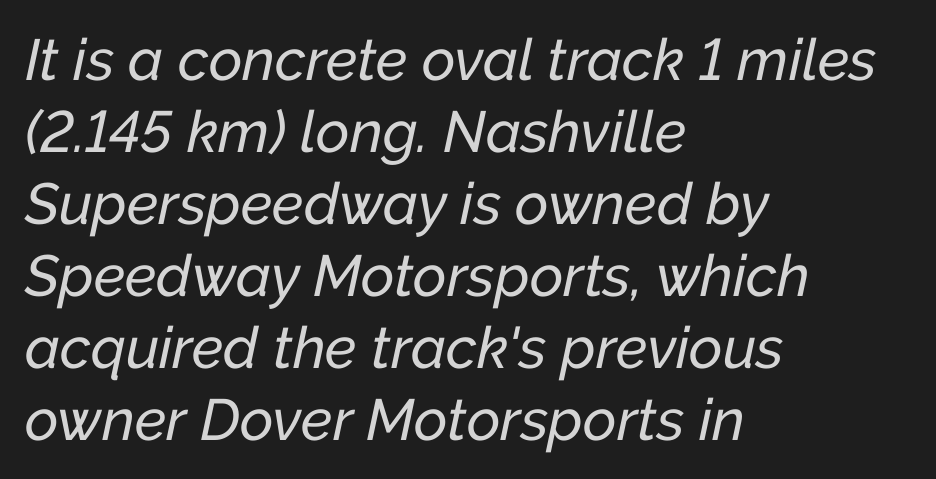
The passage shown is typed in a proportional face where columns would drift. Posture: slanted. Short note: letters normally spaced. Short and long lines alike share a common starting point at left.
